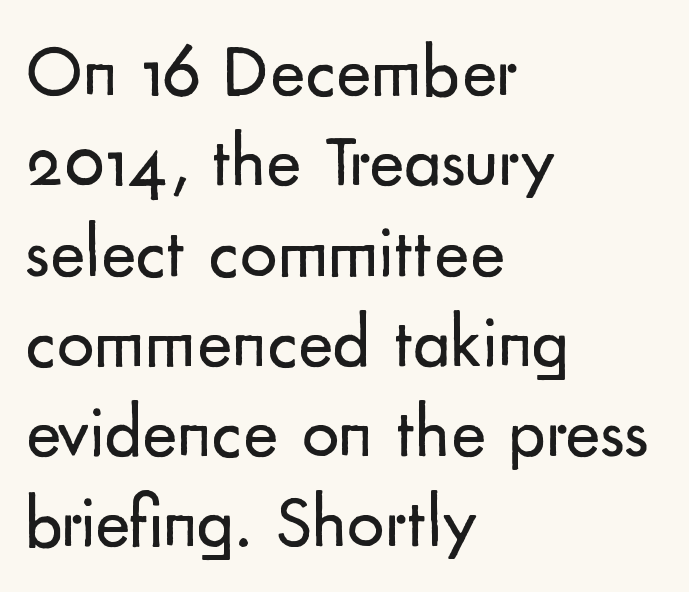
{"serif": "no", "italic": "no", "bold": "no", "weight": "regular", "width": "normal", "stroke_contrast": "low", "x_height": "small", "monospaced": "no", "underline": "no", "align": "left", "line_spacing_ratio": 1.22, "letter_spacing": "normal", "letter_spacing_em": 0.0, "glyph_px": 74}
